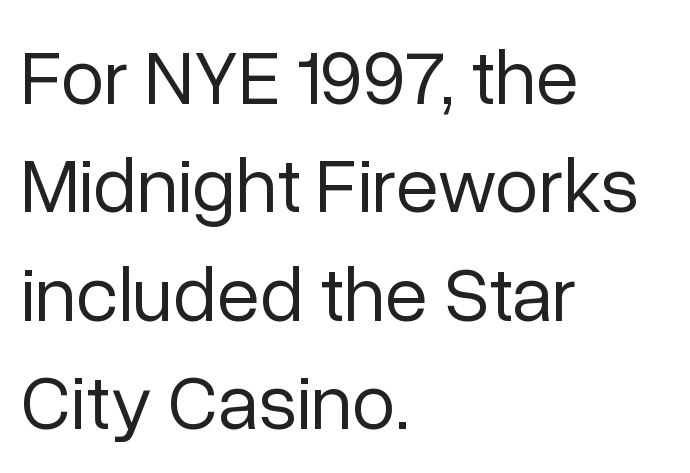
The image shows 78 px regular-weight sans-serif type, upright; set left-aligned, normal line spacing (1.39x), normal letter spacing, not underlined; low stroke contrast and a medium x-height.
